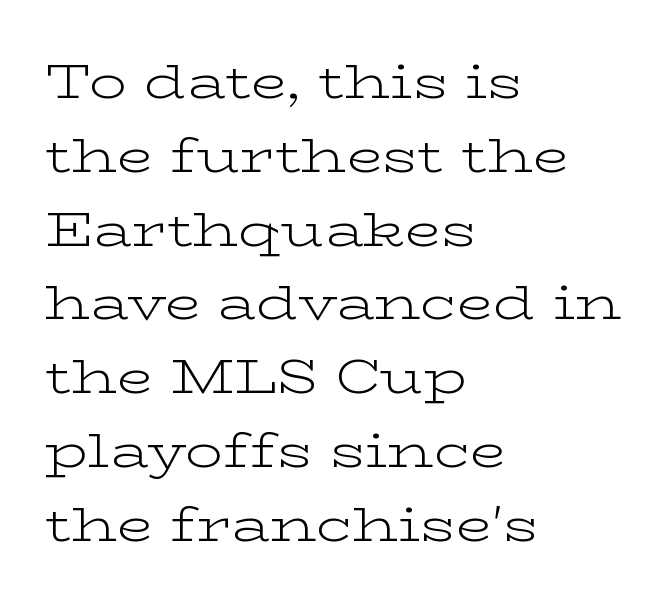
The image shows 47 px light, wide serif type, upright; set left-aligned, normal line spacing (1.57x), normal letter spacing, not underlined; low stroke contrast and a medium x-height.
